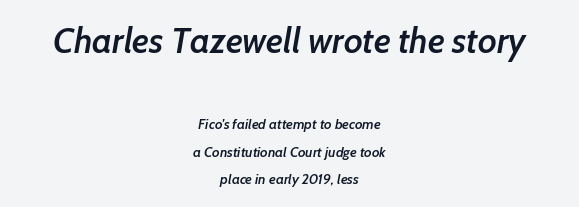
Q: Is the text bold? A: Semi-bold.
Q: Is the text italic (slanted)? A: Yes, it leans right by about 7 degrees.
Q: Is the text underlined? A: No.
Q: How is the paragraph aligned? A: Centered.
Q: Is the spacing between letters normal or unusually wide? A: Normal.
Q: Is the spacing between lines tight, normal or loose? A: Loose.
Q: Which block of text is set in a larger size, the first (top) or the second (bottom)? A: The first (top) one.
Q: Width (condensed, normal, or wide)? A: Normal.
Q: Stroke contrast? A: Low.
Q: x-height? A: Medium.
Q: Monospaced? A: No.
